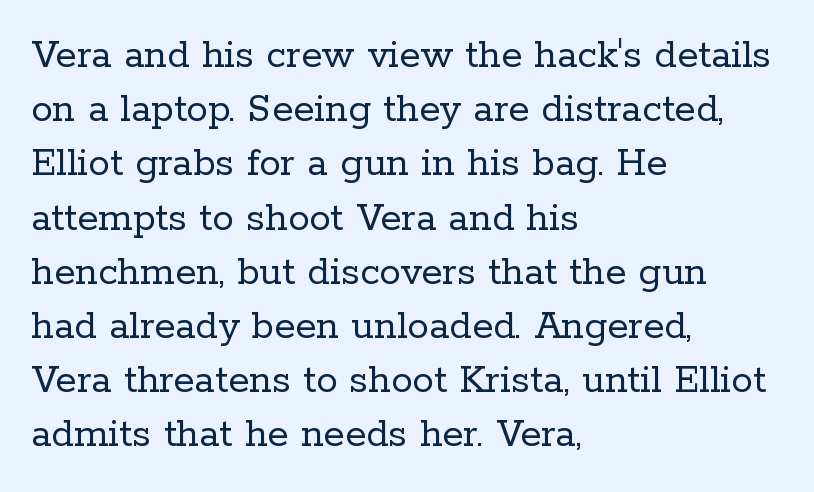
The image shows 43 px regular-weight serif type, upright; set left-aligned, normal line spacing (1.26x), normal letter spacing, not underlined; low stroke contrast and a medium x-height.
